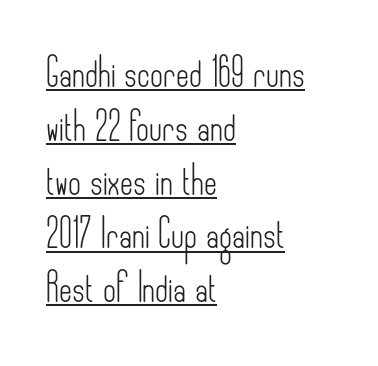
{"serif": "no", "italic": "no", "bold": "no", "weight": "light", "width": "condensed", "stroke_contrast": "low", "x_height": "small", "monospaced": "no", "underline": "yes", "align": "left", "line_spacing": "loose", "line_spacing_ratio": 1.92, "letter_spacing": "normal", "letter_spacing_em": 0.0, "glyph_px": 28}
